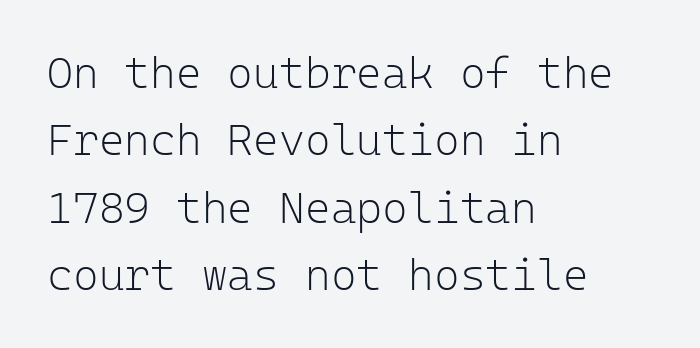
The image shows 44 px light sans-serif type, upright, monospaced; set left-aligned, normal line spacing (1.53x), normal letter spacing, not underlined; low stroke contrast and a medium x-height.
